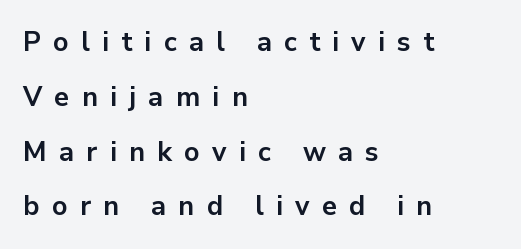
Q: Is the text bold? A: Yes.
Q: Is the text italic (slanted)? A: No, it is upright.
Q: Is the text underlined? A: No.
Q: How is the paragraph aligned? A: Left-aligned.
Q: Is the spacing between letters normal or unusually wide? A: Unusually wide.
Q: Is the spacing between lines tight, normal or loose? A: Loose.
